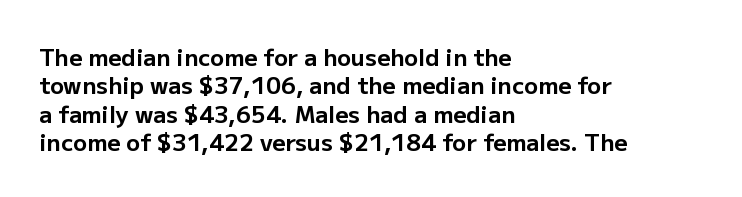
Plain, unruled lines of type. Heft: maximum for text — a bold. The tracking reads as untouched default to a designer's eye. Nope, not italic — everything's standing straight.
